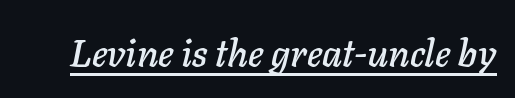
In terms of posture, this sample is oblique. The letters advance in unequal steps, a hallmark of proportional type. The rendering keeps characters at their native spacing. This sample carries an underscore along the baseline area.
